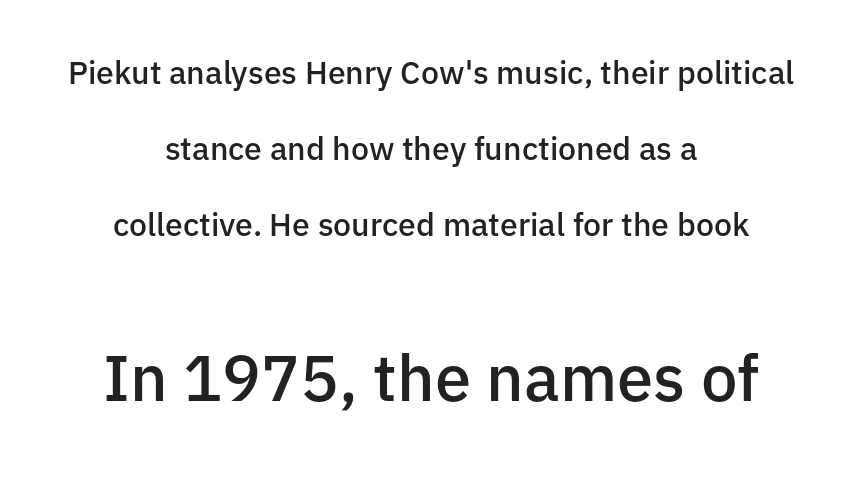
The image shows 65 px semibold sans-serif type, upright; set centered, loose line spacing (2.38x), normal letter spacing, not underlined; the second (bottom) block is 2.03x larger; low stroke contrast and a medium x-height.
